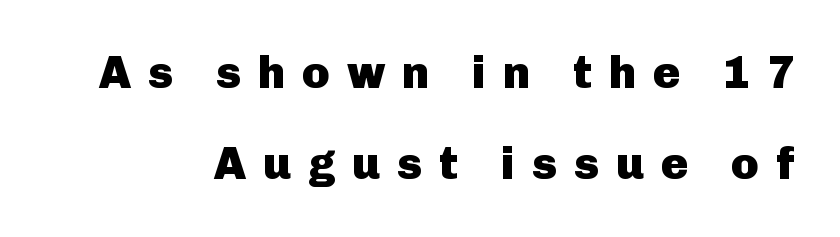
Q: Is the text bold? A: Yes.
Q: Is the text italic (slanted)? A: No, it is upright.
Q: Is the typeface a serif or a sans-serif typeface? A: Sans-serif.
Q: Is the text underlined? A: No.
Q: Is the spacing between letters normal or unusually wide? A: Unusually wide.
Q: Is the spacing between lines tight, normal or loose? A: Loose.
Q: Width (condensed, normal, or wide)? A: Normal.
Q: Stroke contrast? A: Low.
Q: x-height? A: Medium.
Q: Monospaced? A: No.
